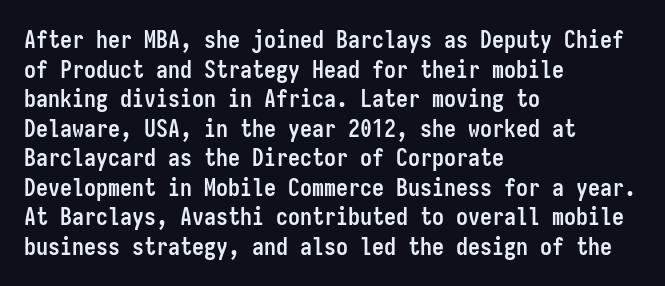
The image shows 24 px bold type, upright; set left-aligned, line spacing 1.23x, normal letter spacing, not underlined.
